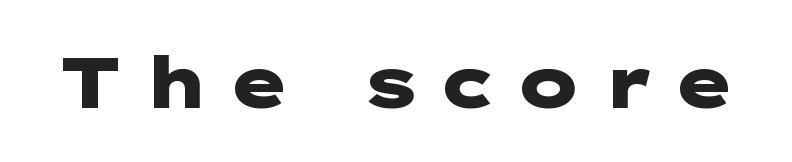
Q: Is the text bold? A: Yes.
Q: Is the text italic (slanted)? A: No, it is upright.
Q: Is the typeface a serif or a sans-serif typeface? A: Sans-serif.
Q: Is the text underlined? A: No.
Q: Is the spacing between letters normal or unusually wide? A: Unusually wide.
Q: Width (condensed, normal, or wide)? A: Wide.
Q: Stroke contrast? A: Low.
Q: x-height? A: Medium.
